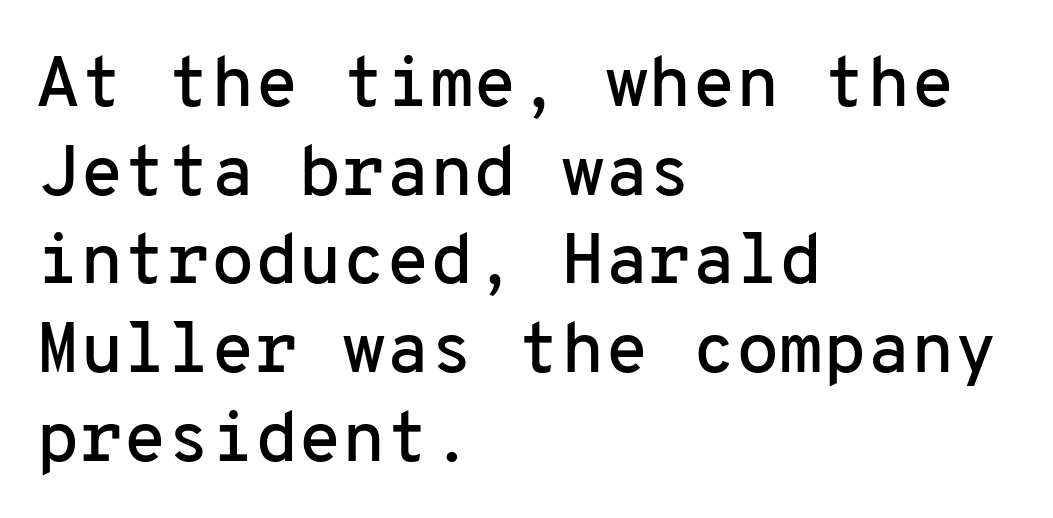
The image shows 71 px sans-serif type, upright, monospaced; set left-aligned, normal line spacing (1.25x), normal letter spacing, not underlined; low stroke contrast and a medium x-height.
